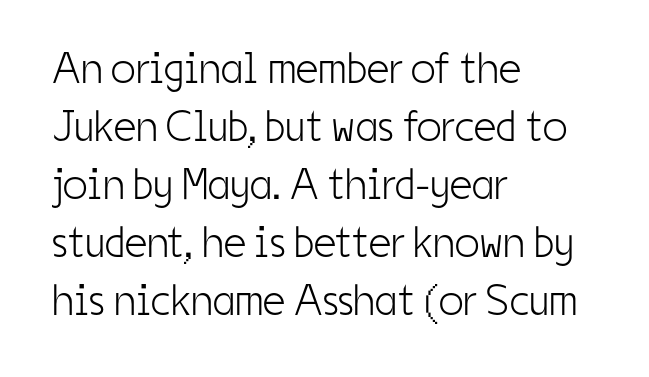
Line spacing here is normal. It's the straight-up-and-down kind of type. The strokes are not fattened; the text isn't bold. Letters rest on an invisible, unmarked baseline. Where is the straight margin? On the left.
